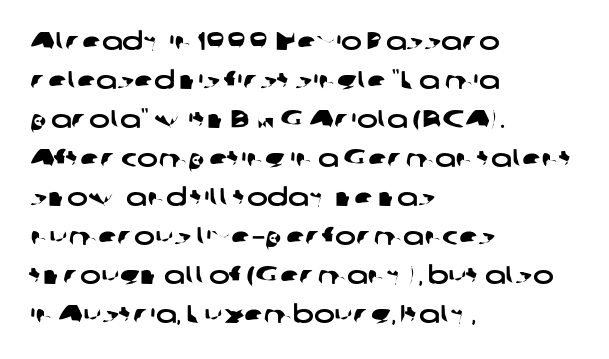
The image shows 25 px text type; set left-aligned, normal line spacing (1.56x), normal letter spacing, not underlined.
